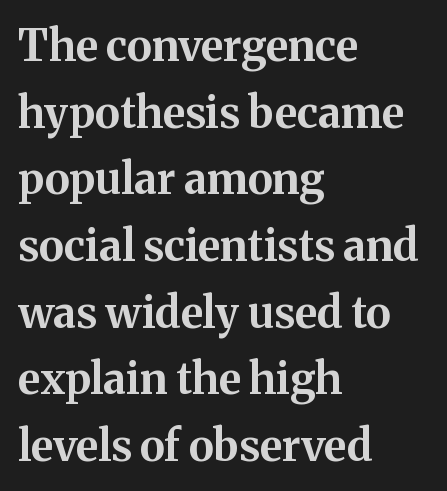
Q: Is the text bold? A: Yes.
Q: Is the text italic (slanted)? A: No, it is upright.
Q: Is the typeface a serif or a sans-serif typeface? A: Serif.
Q: Is the text underlined? A: No.
Q: How is the paragraph aligned? A: Left-aligned.
Q: Is the spacing between letters normal or unusually wide? A: Normal.
Q: Is the spacing between lines tight, normal or loose? A: Normal.
Q: Width (condensed, normal, or wide)? A: Normal.
Q: Stroke contrast? A: Medium.
Q: x-height? A: Medium.
Q: Monospaced? A: No.
